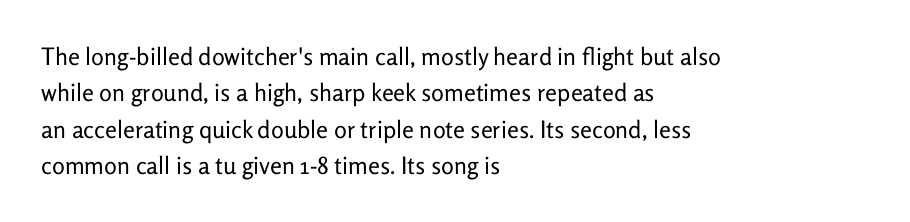
{"italic": "no", "bold": "no", "underline": "no", "align": "left", "line_spacing": "normal", "line_spacing_ratio": 1.52, "letter_spacing": "normal", "letter_spacing_em": 0.0, "glyph_px": 24}
